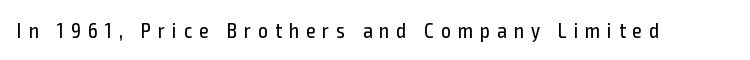
Q: Is the text bold? A: No.
Q: Is the text italic (slanted)? A: No, it is upright.
Q: Is the text underlined? A: No.
Q: Is the spacing between letters normal or unusually wide? A: Unusually wide.
